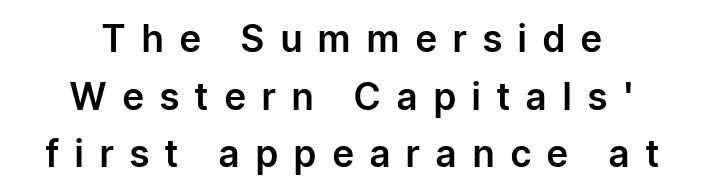
What stands out about the letter spacing? Its width — letters are far apart. Every stem runs plumb, perpendicular to the baseline. The whitespace from short lines is split evenly between both sides. Proportional: the letters do not fall into vertical columns. Vertically, the passage feels balanced, rows spaced as you'd expect. The string is rendered with underlining switched off.
